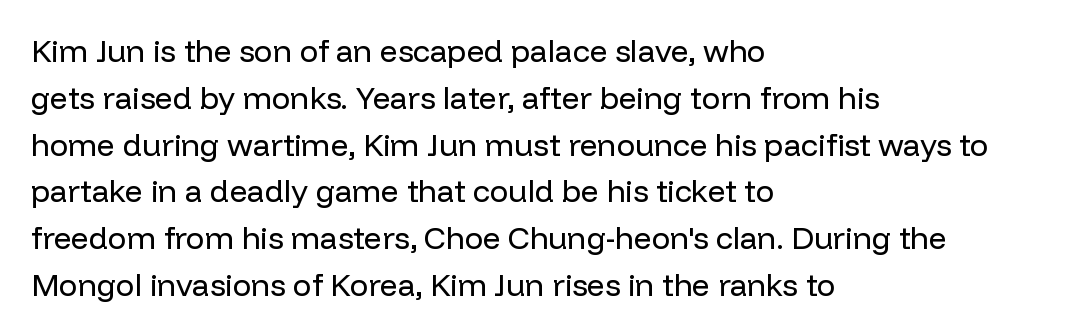
{"serif": "no", "italic": "no", "bold": "no", "weight": "regular", "width": "normal", "stroke_contrast": "low", "x_height": "medium", "monospaced": "no", "underline": "no", "align": "left", "line_spacing": "normal", "line_spacing_ratio": 1.51, "letter_spacing": "normal", "letter_spacing_em": 0.0, "glyph_px": 31}
